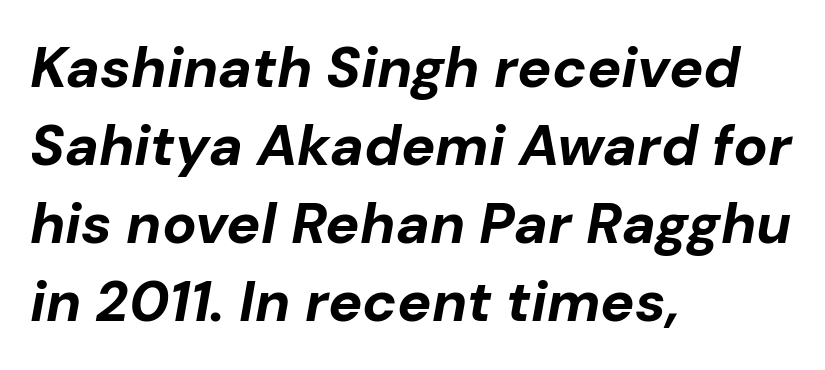
Rule under the text: the space is simply empty. These lines carry a lot of weight — the face is fully bold. Looking at the ascenders, they clearly lean. What stands out about the letter spacing? Nothing — it is the standard amount.
